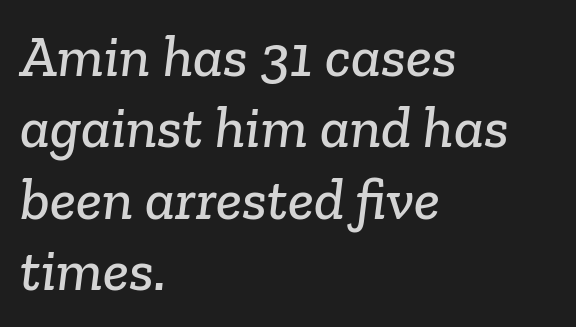
The image shows 59 px serif type; set left-aligned, line spacing 1.21x, normal letter spacing, not underlined; low stroke contrast and a medium x-height.
